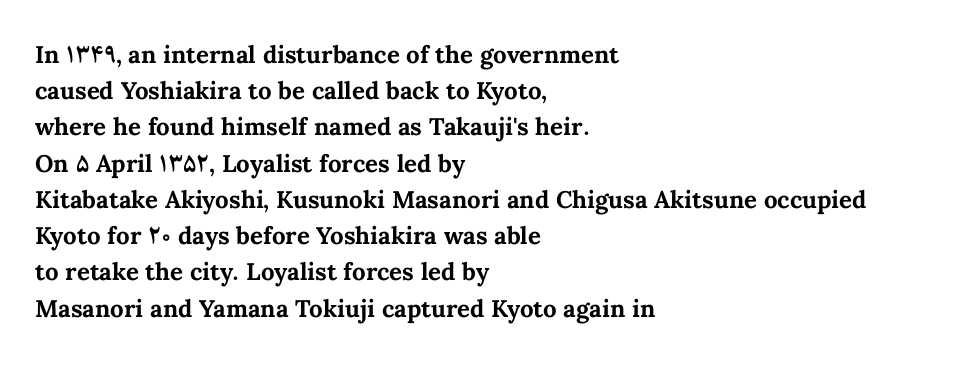
The image shows 24 px bold type, upright; set left-aligned, normal line spacing (1.51x), normal letter spacing, not underlined.
